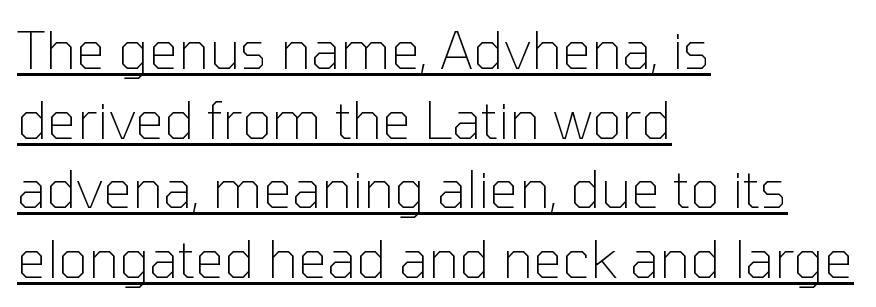
The image shows 52 px thin sans-serif type, upright; set left-aligned, normal line spacing (1.34x), normal letter spacing, underlined; low stroke contrast and a medium x-height.
